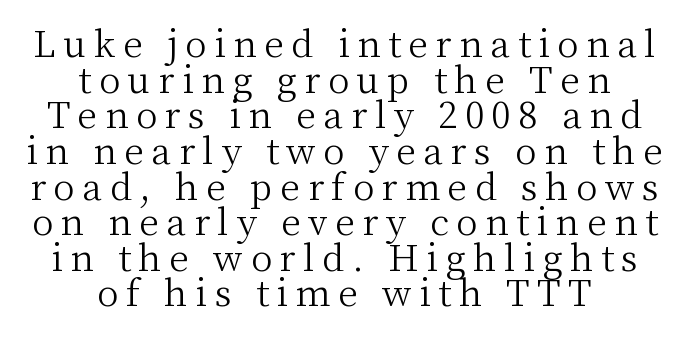
{"serif": "yes", "italic": "no", "bold": "no", "weight": "light", "width": "normal", "stroke_contrast": "medium", "x_height": "medium", "monospaced": "no", "underline": "no", "align": "center", "line_spacing": "tight", "line_spacing_ratio": 0.99, "letter_spacing": "wide", "letter_spacing_em": 0.21, "glyph_px": 36}
